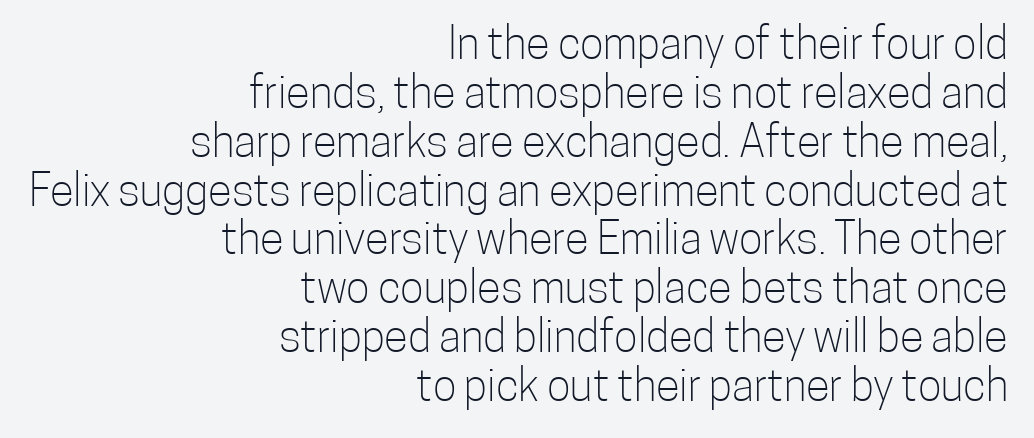
The image shows 44 px light, condensed sans-serif type, upright; set right-aligned, tight line spacing (1.11x), normal letter spacing, not underlined; low stroke contrast and a medium x-height.
